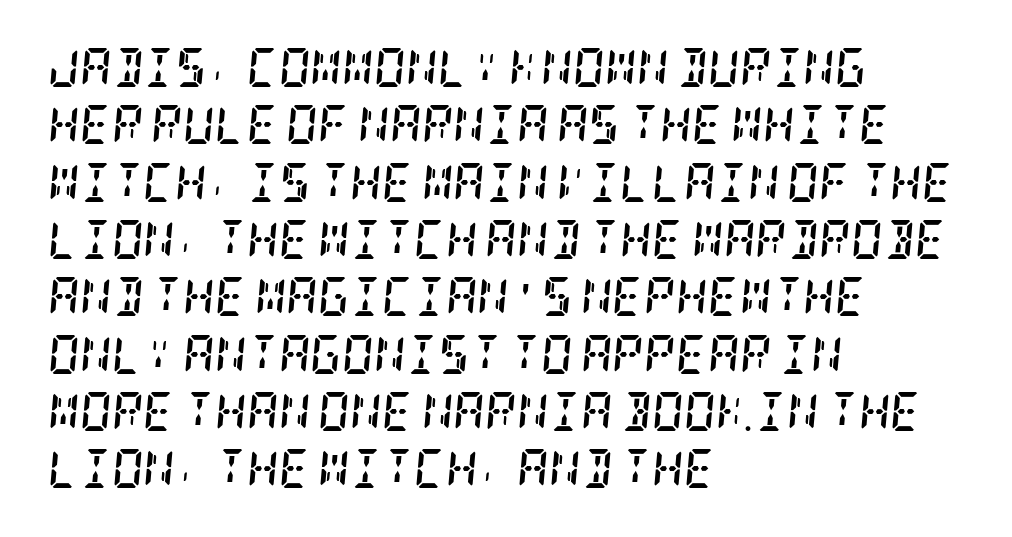
{"serif": "yes", "italic": "yes", "lean": "right", "slant_degrees": 5, "bold": "yes", "weight": "semibold", "width": "condensed", "stroke_contrast": "low", "x_height": "large", "underline": "no", "align": "left", "line_spacing": "normal", "line_spacing_ratio": 1.47, "letter_spacing": "normal", "letter_spacing_em": 0.0, "glyph_px": 39}
